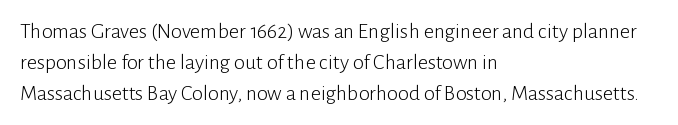
The image shows 22 px text type, upright; set left-aligned, normal line spacing (1.4x), normal letter spacing, not underlined.
